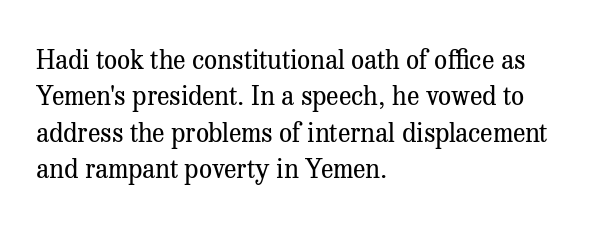
Q: Is the text bold? A: No.
Q: Is the text italic (slanted)? A: No, it is upright.
Q: Is the text underlined? A: No.
Q: How is the paragraph aligned? A: Left-aligned.
Q: Is the spacing between letters normal or unusually wide? A: Normal.
Q: Is the spacing between lines tight, normal or loose? A: Normal.
